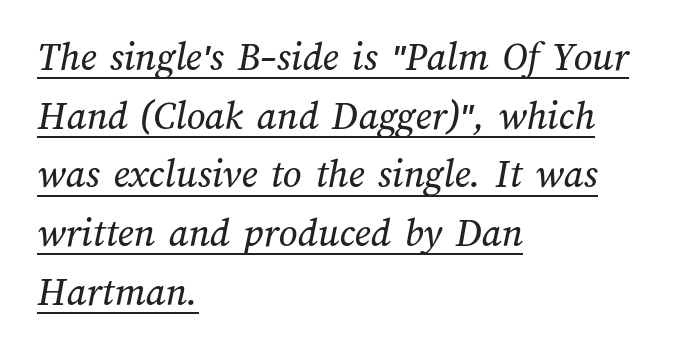
Q: Is the text underlined? A: Yes.
Q: How is the paragraph aligned? A: Left-aligned.
Q: Is the spacing between letters normal or unusually wide? A: Normal.
Q: Is the spacing between lines tight, normal or loose? A: Normal.
Q: Width (condensed, normal, or wide)? A: Normal.
Q: Stroke contrast? A: Medium.
Q: x-height? A: Medium.
Q: Monospaced? A: No.
